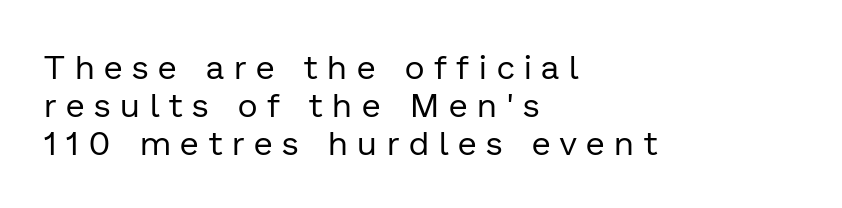
{"serif": "no", "italic": "no", "bold": "no", "weight": "regular", "width": "normal", "stroke_contrast": "low", "x_height": "medium", "monospaced": "no", "underline": "no", "align": "left", "line_spacing": "tight", "line_spacing_ratio": 1.12, "letter_spacing": "wide", "letter_spacing_em": 0.29, "glyph_px": 34}
